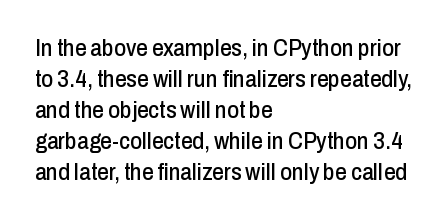
{"italic": "no", "underline": "no", "align": "left", "line_spacing": "normal", "line_spacing_ratio": 1.35, "letter_spacing": "normal", "letter_spacing_em": 0.0, "glyph_px": 23}
